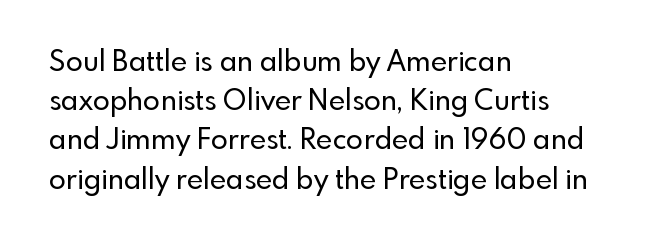
The image shows 28 px sans-serif type, upright; set left-aligned, normal line spacing (1.4x), normal letter spacing, not underlined; a small x-height.
